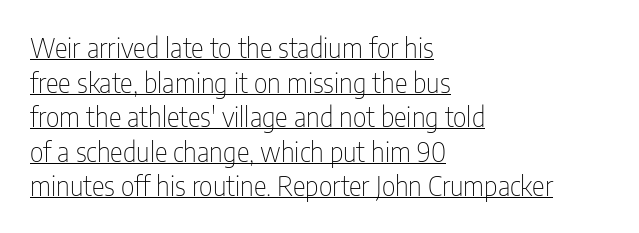
{"italic": "no", "bold": "no", "underline": "yes", "align": "left", "line_spacing": "normal", "line_spacing_ratio": 1.28, "letter_spacing": "normal", "letter_spacing_em": 0.0, "glyph_px": 27}
